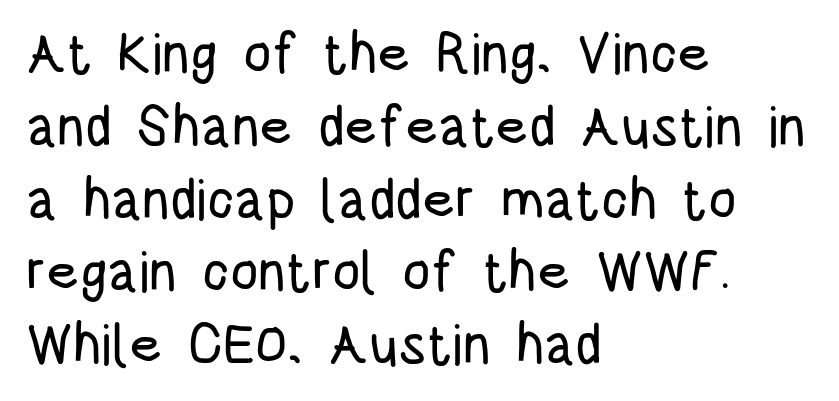
{"serif": "no", "italic": "no", "width": "condensed", "stroke_contrast": "low", "x_height": "large", "monospaced": "no", "underline": "no", "align": "left", "line_spacing": "normal", "line_spacing_ratio": 1.3, "letter_spacing": "normal", "letter_spacing_em": 0.0, "glyph_px": 56}
